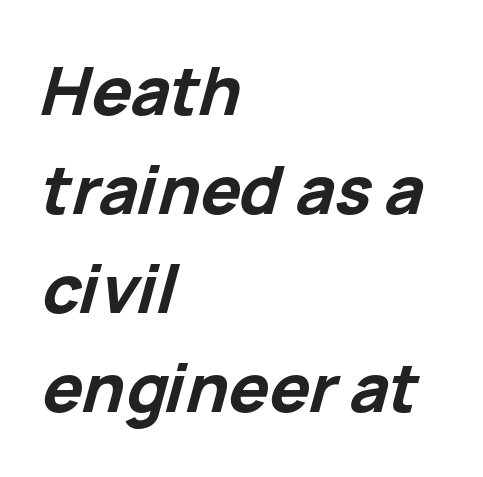
Q: Is the text bold? A: Yes.
Q: Is the text italic (slanted)? A: Yes, it leans right by about 15 degrees.
Q: Is the text underlined? A: No.
Q: How is the paragraph aligned? A: Left-aligned.
Q: Is the spacing between letters normal or unusually wide? A: Normal.
Q: Is the spacing between lines tight, normal or loose? A: Normal.
Q: Width (condensed, normal, or wide)? A: Normal.
Q: Stroke contrast? A: Low.
Q: x-height? A: Medium.
Q: Monospaced? A: No.
